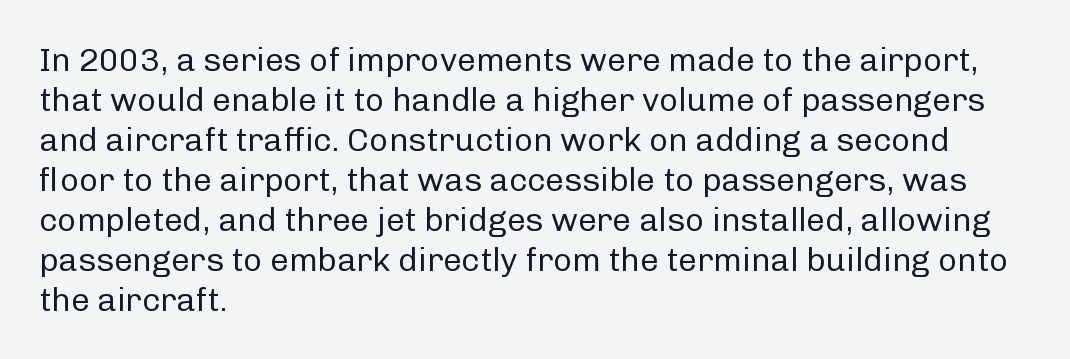
The face used here is proportionally spaced, like ordinary book or web type. The tracking reads as untouched default to a designer's eye. Style check: upright. The lines are quadded left.
